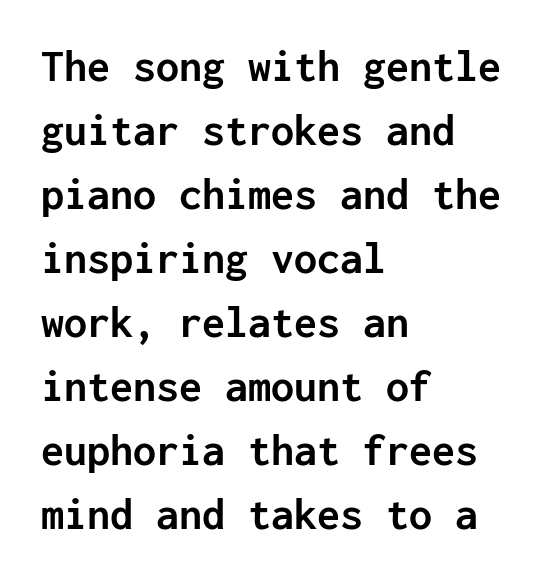
The image shows 46 px semibold sans-serif type, upright, monospaced; set left-aligned, normal line spacing (1.39x), normal letter spacing, not underlined; low stroke contrast and a medium x-height.
